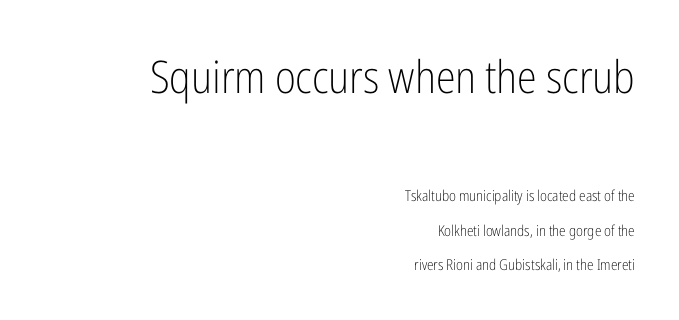
The image shows 45 px light, condensed sans-serif type, upright; set right-aligned, loose line spacing (2.31x), normal letter spacing, not underlined; the first (top) block is 3.0x larger; low stroke contrast and a medium x-height.
